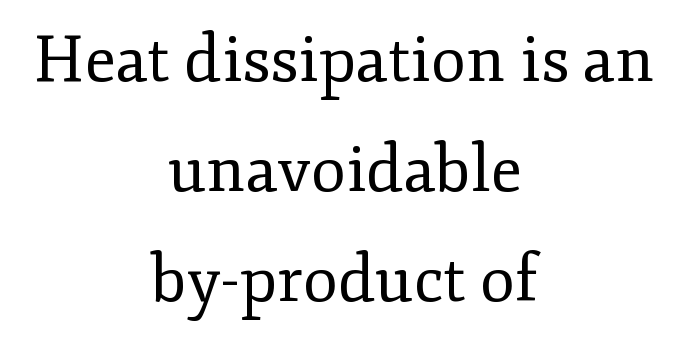
Here the glyphs are tracked normally, forming tight word shapes. These lines were composed using upright roman letters. Type style note: has serifs. The rag falls on both sides of this text block equally. A typesetter would call this proportional, since set widths differ per character.
